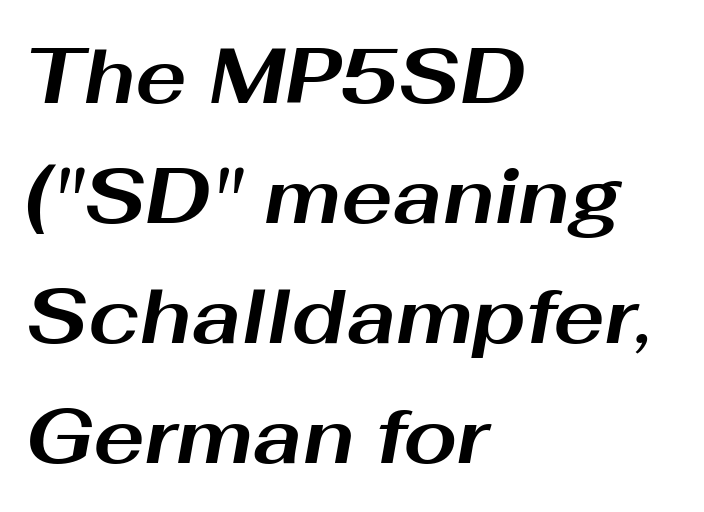
The image shows 77 px bold, wide type, italic (leaning right); set left-aligned, normal line spacing (1.56x), normal letter spacing, not underlined; medium stroke contrast and a medium x-height.
